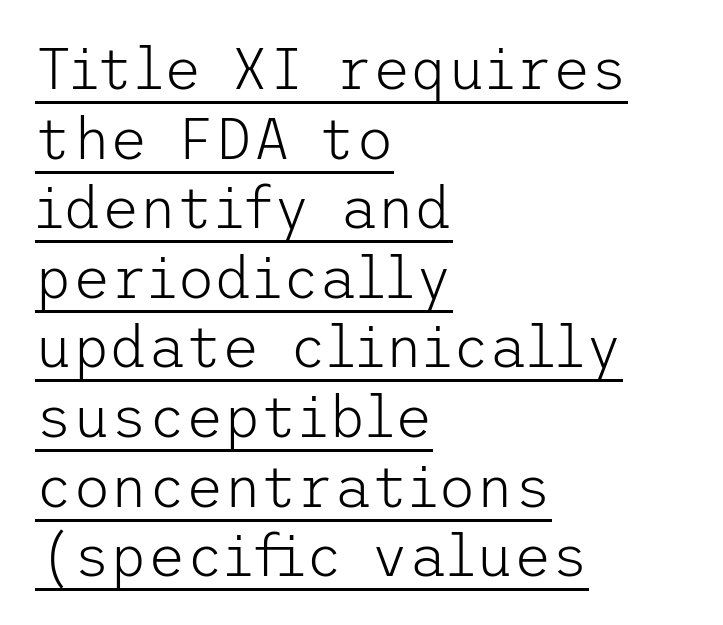
Q: Is the text bold? A: No.
Q: Is the text italic (slanted)? A: No, it is upright.
Q: Is the typeface a serif or a sans-serif typeface? A: Sans-serif.
Q: Is the text underlined? A: Yes.
Q: How is the paragraph aligned? A: Left-aligned.
Q: Is the spacing between letters normal or unusually wide? A: Normal.
Q: Width (condensed, normal, or wide)? A: Normal.
Q: Stroke contrast? A: Low.
Q: x-height? A: Medium.
